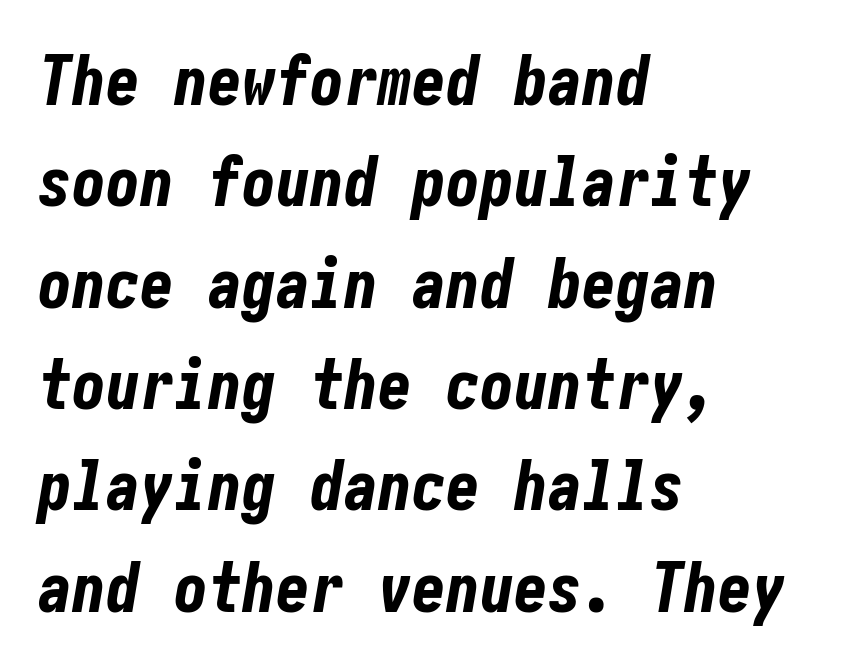
{"italic": "yes", "lean": "right", "slant_degrees": 10, "bold": "yes", "weight": "bold", "width": "condensed", "stroke_contrast": "low", "x_height": "medium", "underline": "no", "align": "left", "line_spacing": "normal", "line_spacing_ratio": 1.49, "letter_spacing": "normal", "letter_spacing_em": 0.0, "glyph_px": 68}
